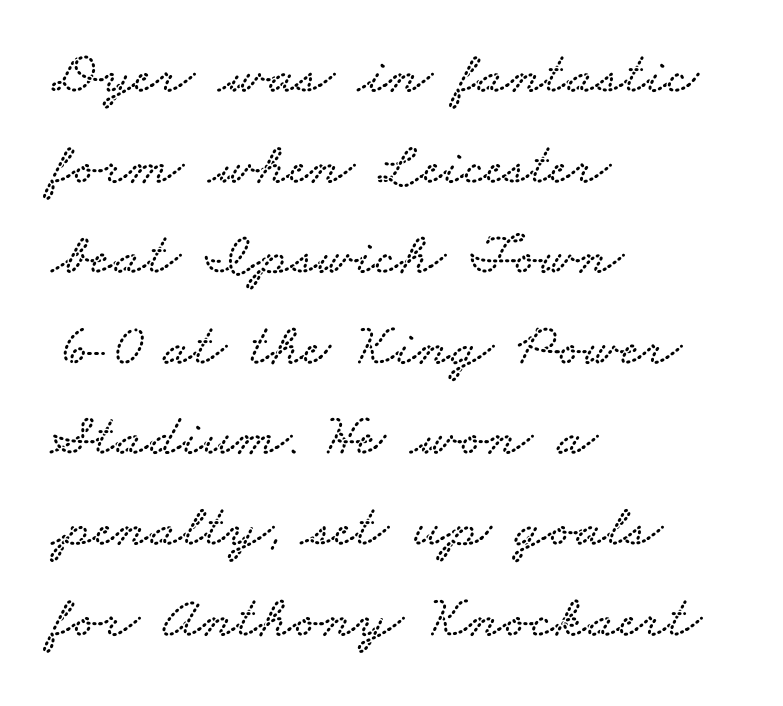
Q: Is the typeface a serif or a sans-serif typeface? A: Serif.
Q: Is the text underlined? A: No.
Q: How is the paragraph aligned? A: Left-aligned.
Q: Is the spacing between letters normal or unusually wide? A: Normal.
Q: Is the spacing between lines tight, normal or loose? A: Normal.
Q: Width (condensed, normal, or wide)? A: Wide.
Q: Stroke contrast? A: Low.
Q: x-height? A: Small.
Q: Monospaced? A: No.
